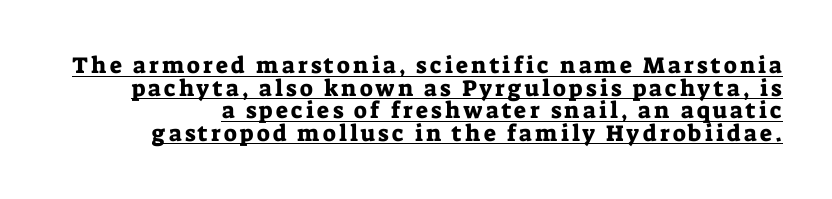
{"italic": "no", "underline": "yes", "line_spacing": "tight", "line_spacing_ratio": 0.98, "glyph_px": 23}
